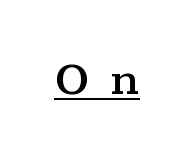
Q: Is the text italic (slanted)? A: No, it is upright.
Q: Is the typeface a serif or a sans-serif typeface? A: Serif.
Q: Is the text underlined? A: Yes.
Q: Is the spacing between letters normal or unusually wide? A: Unusually wide.
Q: Width (condensed, normal, or wide)? A: Wide.
Q: Stroke contrast? A: Medium.
Q: x-height? A: Medium.
Q: Monospaced? A: No.
